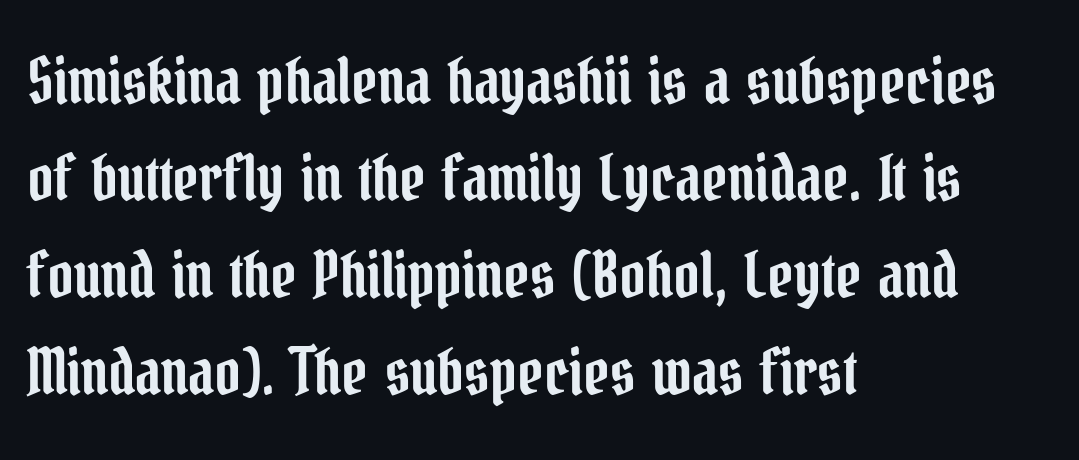
Do the characters align in a grid? No, the font is proportional. Designer's note — italics off, roman on. No extra tracking has been applied to these lines. Check the space under the baseline: it is left empty.
